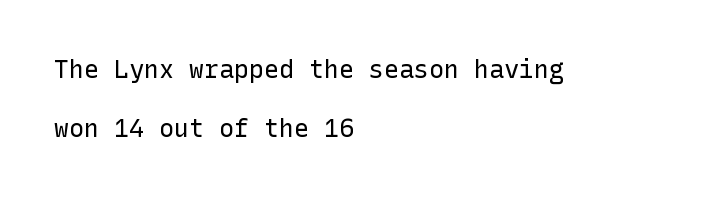
The image shows 25 px text type, upright; set left-aligned, loose line spacing (2.35x), normal letter spacing, not underlined.
